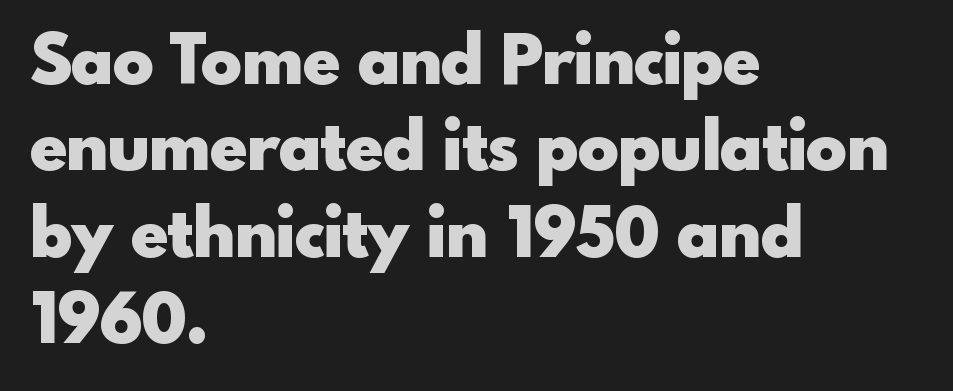
{"serif": "no", "italic": "no", "bold": "yes", "weight": "heavy", "width": "normal", "x_height": "small", "monospaced": "no", "underline": "no", "align": "left", "line_spacing": "normal", "line_spacing_ratio": 1.27, "letter_spacing": "normal", "letter_spacing_em": 0.0, "glyph_px": 68}
